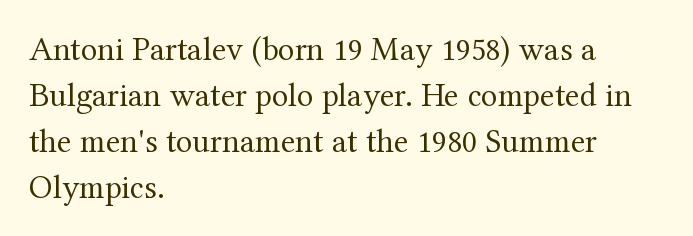
Q: Is the text bold? A: No.
Q: Is the text italic (slanted)? A: No, it is upright.
Q: Is the typeface a serif or a sans-serif typeface? A: Serif.
Q: Is the text underlined? A: No.
Q: How is the paragraph aligned? A: Left-aligned.
Q: Is the spacing between letters normal or unusually wide? A: Normal.
Q: Is the spacing between lines tight, normal or loose? A: Normal.
Q: Width (condensed, normal, or wide)? A: Normal.
Q: Stroke contrast? A: Medium.
Q: x-height? A: Medium.
Q: Monospaced? A: No.
